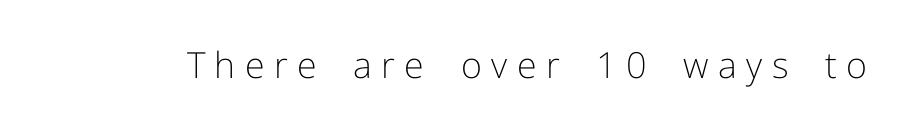
{"serif": "no", "italic": "no", "bold": "no", "weight": "light", "width": "normal", "stroke_contrast": "low", "x_height": "medium", "monospaced": "no", "underline": "no", "letter_spacing": "wide", "letter_spacing_em": 0.26, "glyph_px": 36}
